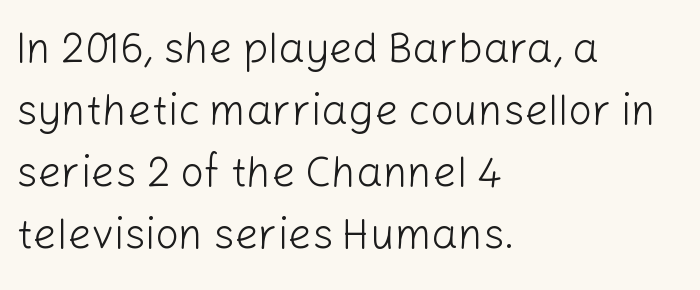
Is this a sans? Yes — the strokes have no serifs. Rendered with straight, roman letterforms. The face looks like a standard text weight, possibly lighter. Short and long lines alike share a common starting point at left. What's the leading like? Ordinary, nothing unusual. The passage shown is typed in a proportional face where columns would drift.
